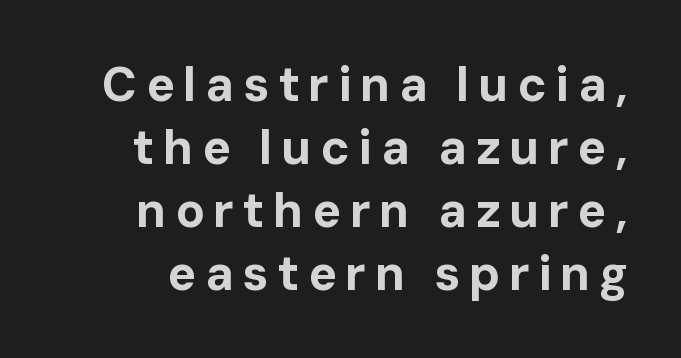
{"serif": "no", "italic": "no", "bold": "yes", "weight": "bold", "width": "normal", "stroke_contrast": "low", "x_height": "medium", "monospaced": "no", "underline": "no", "line_spacing": "normal", "line_spacing_ratio": 1.31, "glyph_px": 48}
